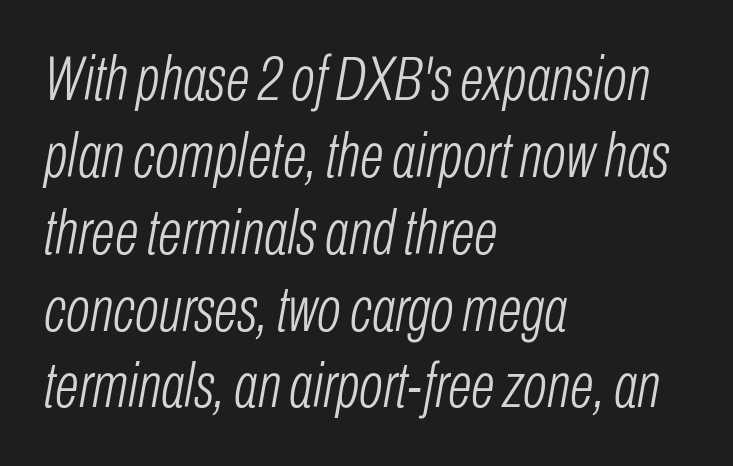
The passage shown is not underscored anywhere. Each letter keeps its own natural width here, so spacing adapts to shape. Compared with typical body copy, the letter spacing here is the same. These lines were composed using italics. Line beginnings align vertically; line endings do not.
